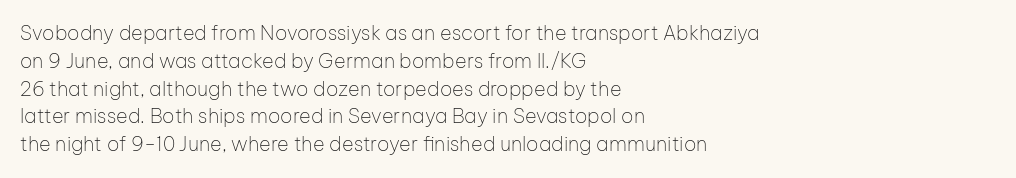
Q: Is the text bold? A: No.
Q: Is the text italic (slanted)? A: No, it is upright.
Q: Is the text underlined? A: No.
Q: How is the paragraph aligned? A: Left-aligned.
Q: Is the spacing between letters normal or unusually wide? A: Normal.
Q: Is the spacing between lines tight, normal or loose? A: Normal.
